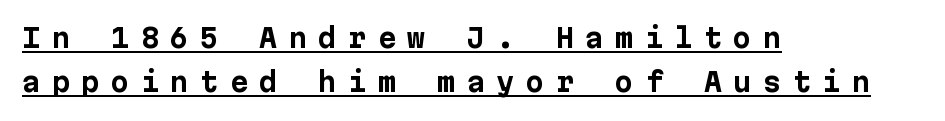
The image shows 26 px bold type, upright; set left-aligned, normal line spacing (1.7x), unusually wide letter spacing (+0.44 em), underlined.
